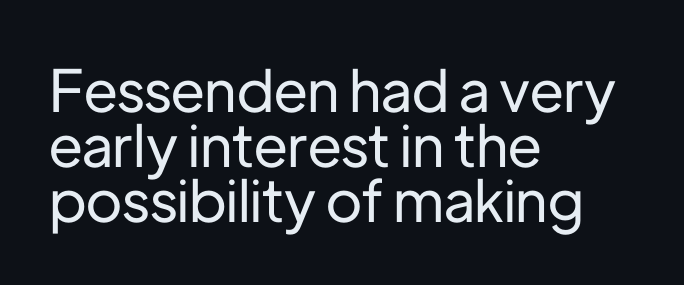
Italic? Not at all — the glyphs are vertical. Observe the ordinary spacing: letters are neighbours, not strangers. Serif or sans? Sans — the stroke terminals are bare. Does the leading feel generous? Not at all — it's pinched.
